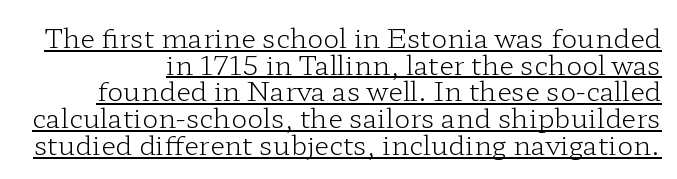
Stroke thickness stays within the range of a standard reading face or lighter. Rendered with straight, roman letterforms. The rendering uses the underline text-decoration. Default kerning and tracking; the words read as compact shapes. Horizontal bands of white between lines are thin slivers.
